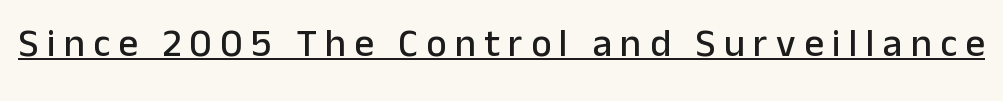
Q: Is the text italic (slanted)? A: No, it is upright.
Q: Is the typeface a serif or a sans-serif typeface? A: Sans-serif.
Q: Is the text underlined? A: Yes.
Q: Is the spacing between letters normal or unusually wide? A: Unusually wide.
Q: Width (condensed, normal, or wide)? A: Normal.
Q: Stroke contrast? A: Low.
Q: x-height? A: Medium.
Q: Monospaced? A: No.
